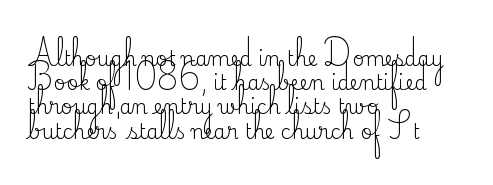
Tall strokes in this sample are plumb rather than angled. Decoration check: the copy has no underline. Words appear dense and cohesive because spacing is normal. The typesetter chose a ragged-right arrangement here.
